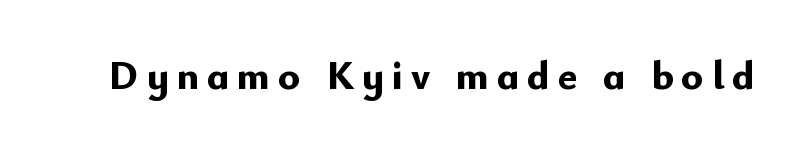
The image shows 41 px bold sans-serif type, upright; set not underlined; low stroke contrast and a small x-height.
